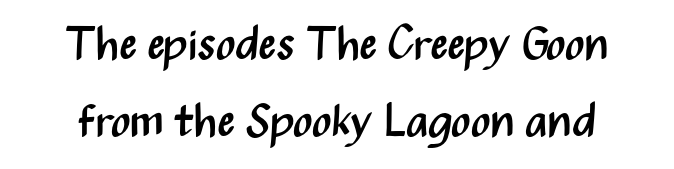
The image shows 46 px regular-weight, condensed sans-serif type, upright; set normal line spacing (1.68x), normal letter spacing, not underlined; medium stroke contrast and a medium x-height.
